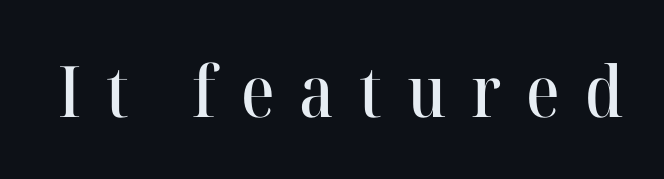
Q: Is the text italic (slanted)? A: No, it is upright.
Q: Is the typeface a serif or a sans-serif typeface? A: Serif.
Q: Is the text underlined? A: No.
Q: Is the spacing between letters normal or unusually wide? A: Unusually wide.
Q: Width (condensed, normal, or wide)? A: Normal.
Q: Stroke contrast? A: High.
Q: x-height? A: Medium.
Q: Monospaced? A: No.
